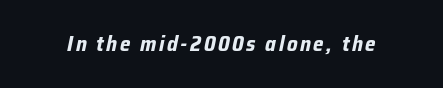
Italic? Definitely — the glyphs are oblique. A dark, heavy texture on the line: the type is bold. Clear beneath every line of the passage.
